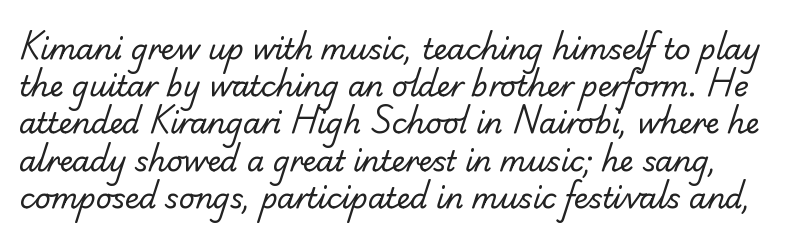
Q: Is the text bold? A: No.
Q: Is the typeface a serif or a sans-serif typeface? A: Sans-serif.
Q: Is the text underlined? A: No.
Q: Is the spacing between letters normal or unusually wide? A: Normal.
Q: Is the spacing between lines tight, normal or loose? A: Normal.
Q: Width (condensed, normal, or wide)? A: Normal.
Q: Stroke contrast? A: Low.
Q: x-height? A: Small.
Q: Monospaced? A: No.
